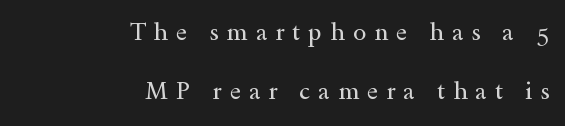
{"italic": "no", "bold": "no", "underline": "no", "align": "right", "line_spacing": "loose", "line_spacing_ratio": 2.47, "letter_spacing": "wide", "letter_spacing_em": 0.33, "glyph_px": 24}
